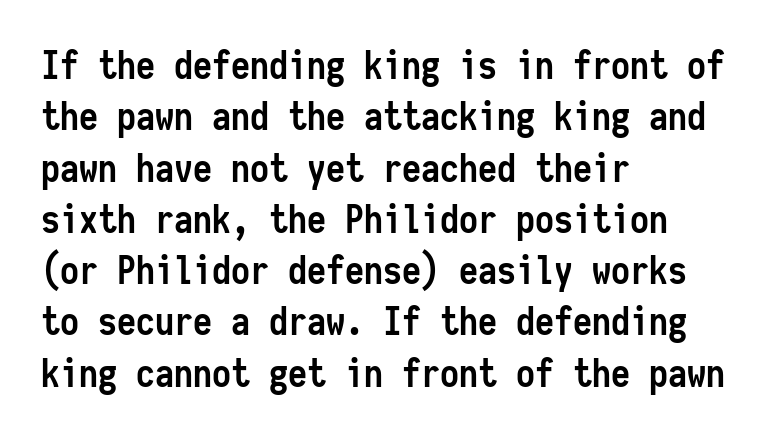
{"serif": "no", "italic": "no", "bold": "yes", "weight": "semibold", "width": "condensed", "stroke_contrast": "low", "x_height": "medium", "monospaced": "yes", "underline": "no", "align": "left", "line_spacing": "normal", "line_spacing_ratio": 1.35, "letter_spacing": "normal", "letter_spacing_em": 0.0, "glyph_px": 38}
